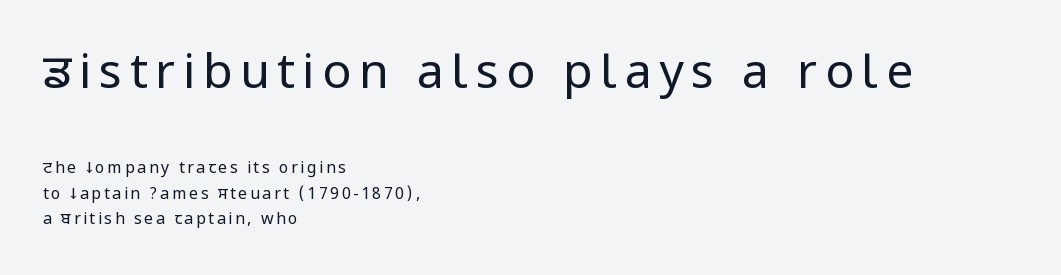
Q: Is the text bold? A: No.
Q: Is the text italic (slanted)? A: No, it is upright.
Q: Is the typeface a serif or a sans-serif typeface? A: Sans-serif.
Q: Is the text underlined? A: No.
Q: How is the paragraph aligned? A: Left-aligned.
Q: Is the spacing between lines tight, normal or loose? A: Normal.
Q: Which block of text is set in a larger size, the first (top) or the second (bottom)? A: The first (top) one.
Q: Width (condensed, normal, or wide)? A: Condensed.
Q: Stroke contrast? A: Low.
